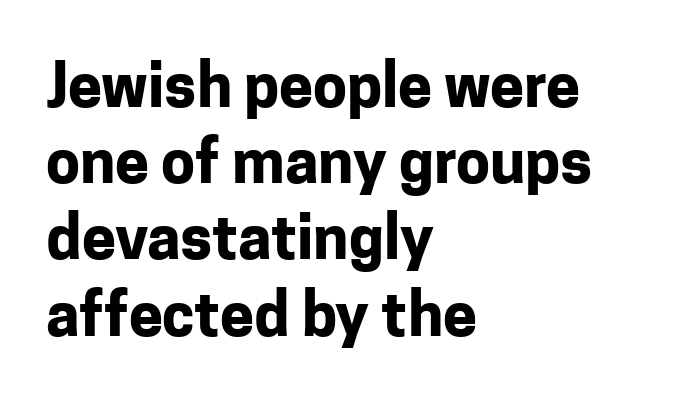
Q: Is the text bold? A: Yes.
Q: Is the text italic (slanted)? A: No, it is upright.
Q: Is the typeface a serif or a sans-serif typeface? A: Sans-serif.
Q: Is the text underlined? A: No.
Q: How is the paragraph aligned? A: Left-aligned.
Q: Is the spacing between letters normal or unusually wide? A: Normal.
Q: Is the spacing between lines tight, normal or loose? A: Normal.
Q: Width (condensed, normal, or wide)? A: Normal.
Q: Stroke contrast? A: Low.
Q: x-height? A: Medium.
Q: Monospaced? A: No.
